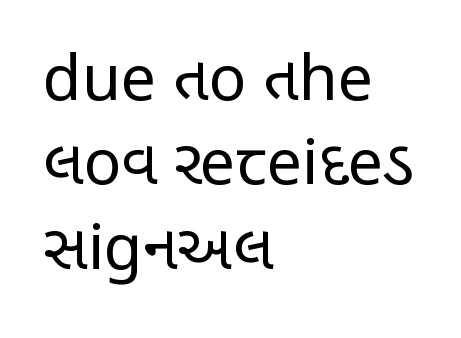
{"serif": "no", "italic": "no", "bold": "no", "weight": "regular", "width": "condensed", "stroke_contrast": "low", "x_height": "large", "monospaced": "no", "underline": "no", "align": "left", "line_spacing": "normal", "line_spacing_ratio": 1.34, "letter_spacing": "normal", "letter_spacing_em": 0.0, "glyph_px": 63}
